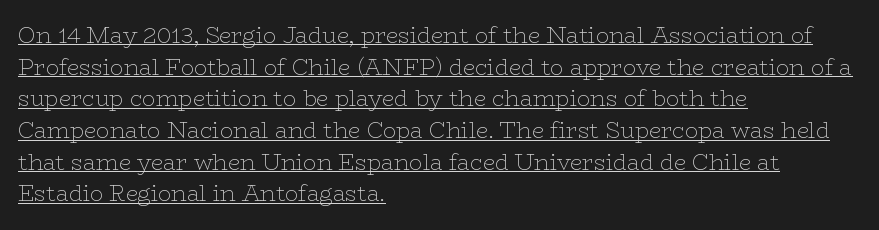
{"italic": "no", "bold": "no", "underline": "yes", "align": "left", "line_spacing": "normal", "line_spacing_ratio": 1.44, "letter_spacing": "normal", "letter_spacing_em": 0.0, "glyph_px": 22}
